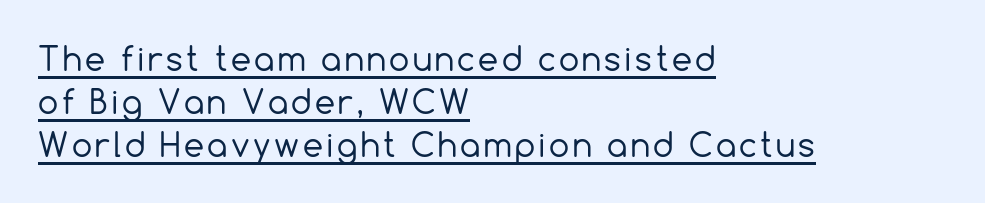
These lines were composed using upright roman letters. You could not count columns in this text — the font is proportionally spaced. A baseline rule has been typeset under these characters. Is the type heavy? It reads as light-to-regular instead. Vertically, the passage feels balanced, rows spaced as you'd expect. You can tell from the bare stems that sans-serif type was used.
